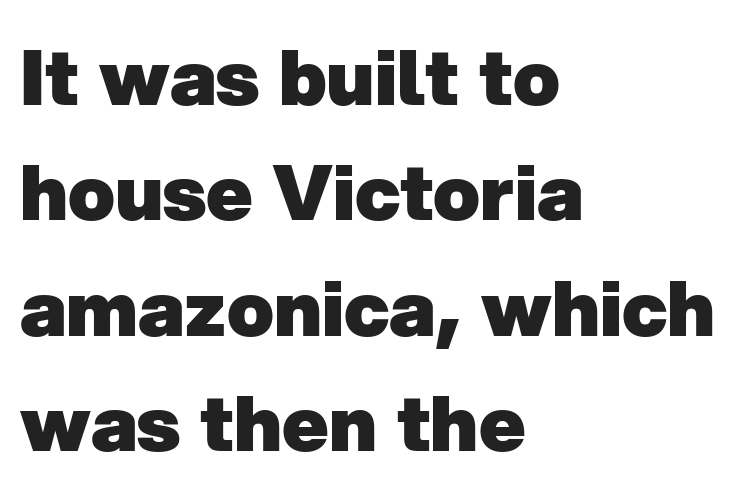
Proportional: the letters do not fall into vertical columns. Line starts are locked; line ends wander. The font is running at its bold setting. Inter-character spacing is left at the font's built-in metrics.
